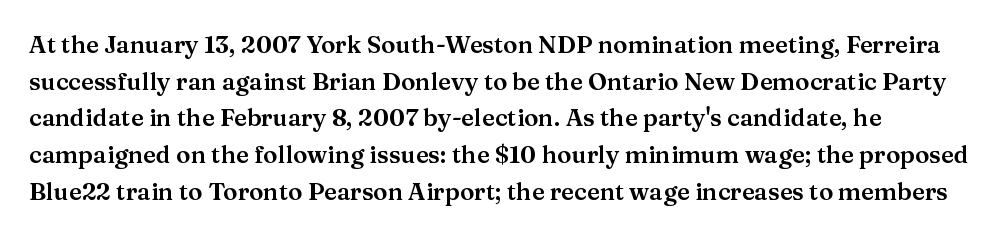
{"italic": "no", "underline": "no", "line_spacing": "normal", "line_spacing_ratio": 1.53, "letter_spacing": "normal", "letter_spacing_em": 0.0, "glyph_px": 24}
